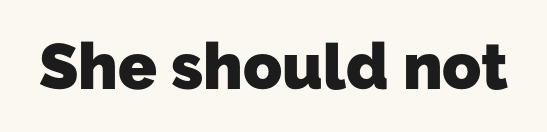
Q: Is the text bold? A: Yes.
Q: Is the typeface a serif or a sans-serif typeface? A: Sans-serif.
Q: Is the text underlined? A: No.
Q: Is the spacing between letters normal or unusually wide? A: Normal.
Q: Width (condensed, normal, or wide)? A: Normal.
Q: Stroke contrast? A: Low.
Q: x-height? A: Medium.
Q: Monospaced? A: No.
